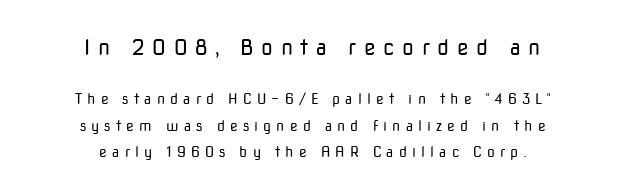
The image shows 21 px text type, upright; set centered, line spacing 1.88x, unusually wide letter spacing (+0.37 em), not underlined; the first (top) block is 1.5x larger.
